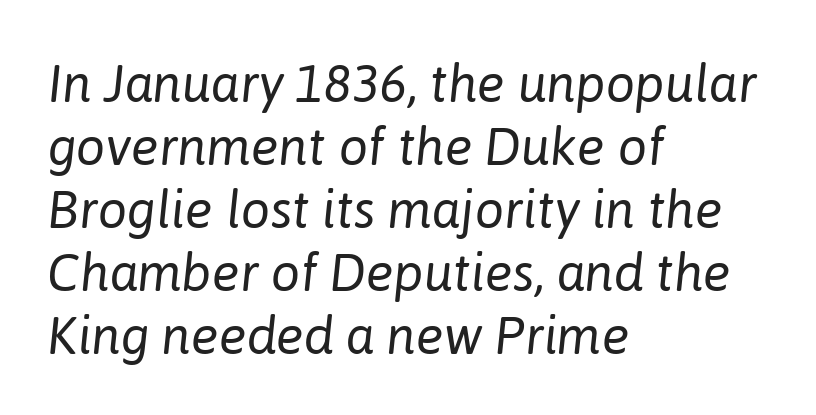
The strokes carry an ordinary text weight at most. Descenders hang freely into open space. The lines are quadded left. This rendering leaves character spacing at its baseline value. Is this a fixed-width face? No — the glyphs have proportional, varying widths. Would a proofreader flag this as italicized? Yes.
